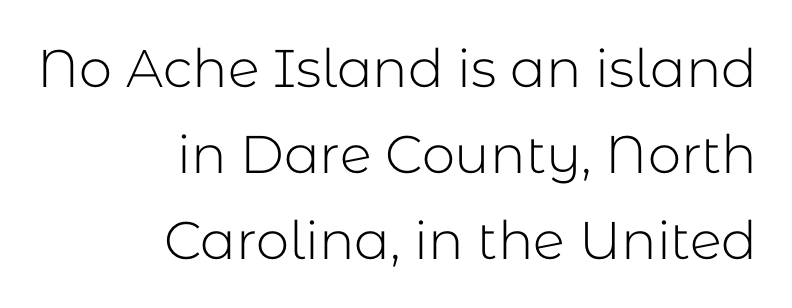
Quick note: interline space is typical. Stroke thickness stays within the range of a standard reading face or lighter. The rendering uses natural spacing where letterforms have individual widths. Alignment: flush right. Decoration check: the copy has no underline.
